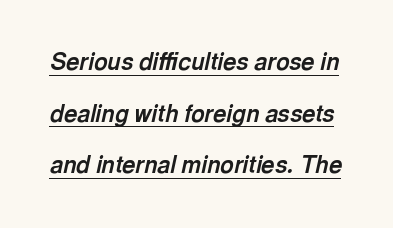
The passage shown stacks its lines with a broad gap. Does the lettering tilt? It does — this is italic. The characters look thick and weighty, a clear bold. Compared with undecorated copy, this sample adds a rule below the words.
